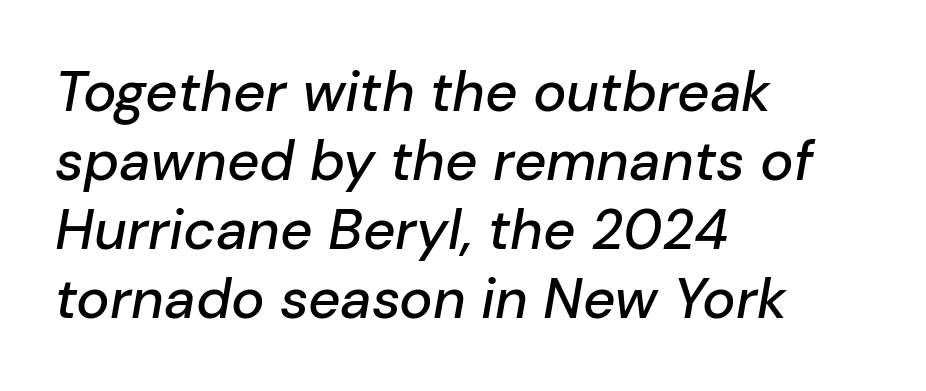
The image shows 56 px text type, italic (leaning right); set left-aligned, line spacing 1.23x, normal letter spacing, not underlined; low stroke contrast and a medium x-height.
